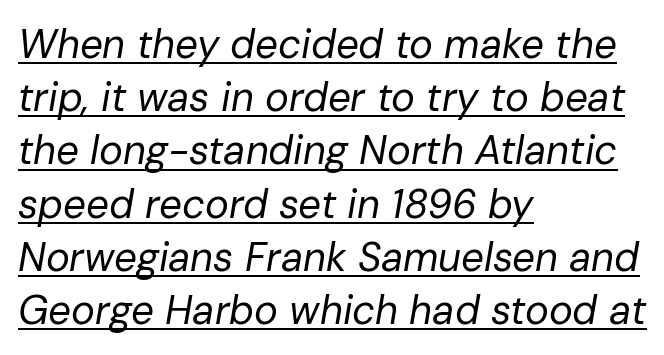
The image shows 40 px regular-weight type, italic (leaning right); set left-aligned, normal line spacing (1.33x), normal letter spacing, underlined; low stroke contrast and a medium x-height.
